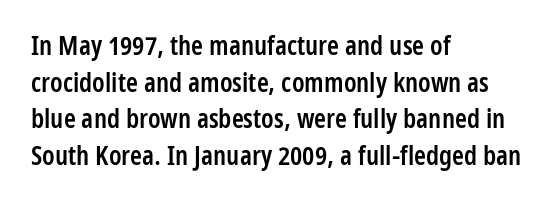
The image shows 27 px text type, upright; set left-aligned, normal line spacing (1.36x), normal letter spacing, not underlined.
